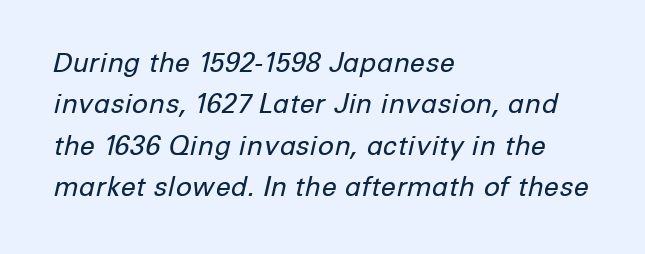
Q: Is the text bold? A: No.
Q: Is the text italic (slanted)? A: Yes, it leans right by about 12 degrees.
Q: Is the text underlined? A: No.
Q: How is the paragraph aligned? A: Left-aligned.
Q: Is the spacing between letters normal or unusually wide? A: Normal.
Q: Is the spacing between lines tight, normal or loose? A: Normal.
